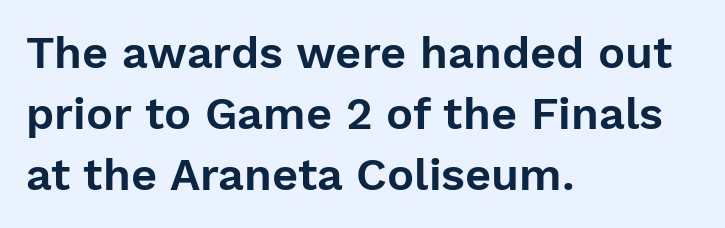
The image shows 45 px sans-serif type, upright; set left-aligned, normal line spacing (1.36x), normal letter spacing, not underlined; low stroke contrast and a medium x-height.
